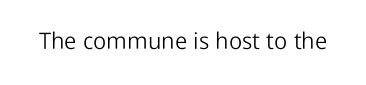
{"italic": "no", "bold": "no", "underline": "no", "letter_spacing": "normal", "letter_spacing_em": 0.0, "glyph_px": 23}
